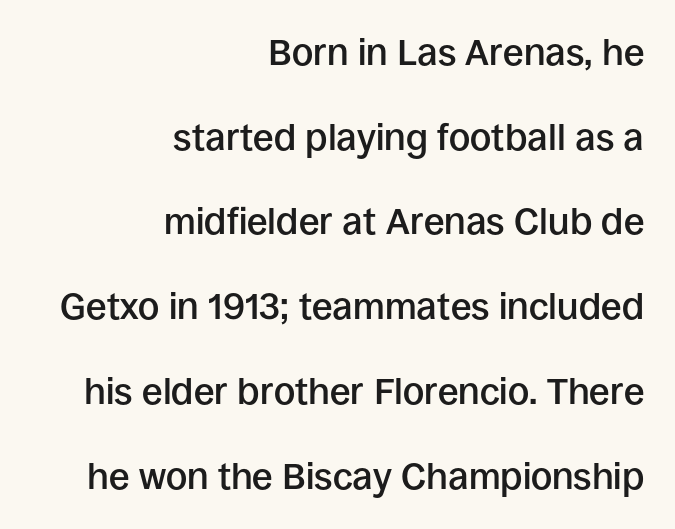
The image shows 37 px semibold sans-serif type, upright; set right-aligned, loose line spacing (2.29x), normal letter spacing, not underlined; low stroke contrast and a large x-height.
